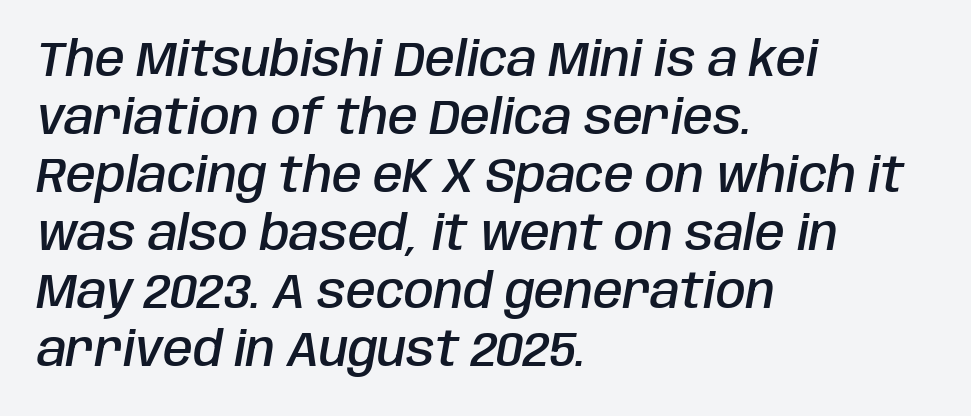
{"italic": "yes", "lean": "right", "slant_degrees": 10, "bold": "semi", "weight": "semibold", "width": "condensed", "stroke_contrast": "low", "x_height": "large", "monospaced": "no", "underline": "no", "align": "left", "line_spacing_ratio": 1.21, "letter_spacing": "normal", "letter_spacing_em": 0.0, "glyph_px": 48}
